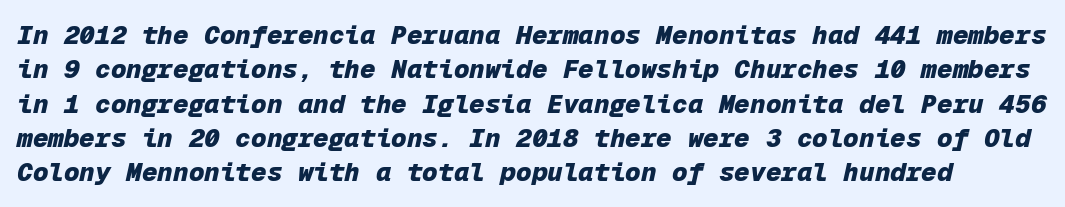
Q: Is the text bold? A: Yes.
Q: Is the text italic (slanted)? A: Yes, it leans right by about 12 degrees.
Q: Is the text underlined? A: No.
Q: Is the spacing between letters normal or unusually wide? A: Normal.
Q: Is the spacing between lines tight, normal or loose? A: Normal.
